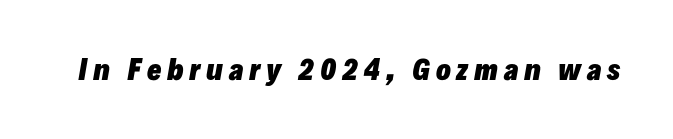
The passage shown is not underscored anywhere. The gaps between neighbouring characters are conspicuously large. What weight is shown? A full bold with thick strokes. You can tell it's italic because the verticals aren't actually vertical.
